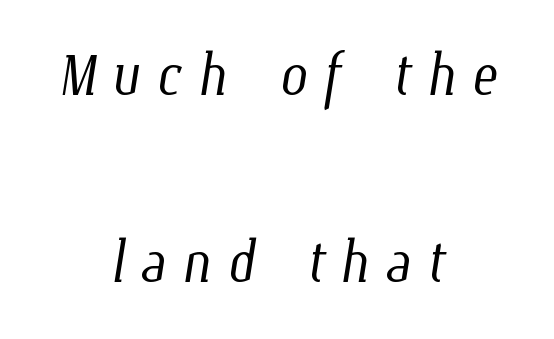
This sample has the flowing, uneven cadence of proportional lettering. Compared with a typical body face, this is equally light or lighter still. Centered paragraph, ragged on both sides. Underline: absent.
